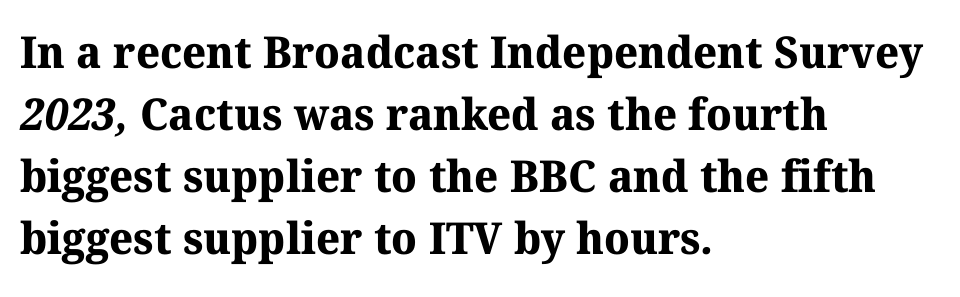
The tracking reads as untouched default to a designer's eye. Each new line begins a customary step beneath the previous one. These lines are set flush left with a ragged right edge. Note: serifs present on the glyphs. Every letter is thick-stroked: bold, no question. The face used here is proportionally spaced, like ordinary book or web type.
